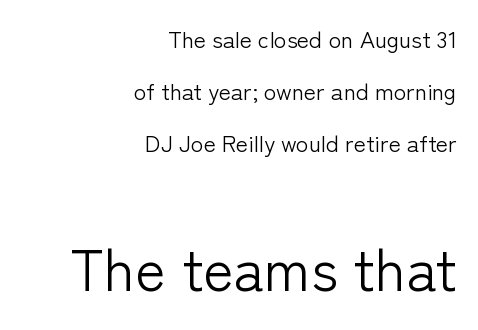
Think standard paragraph weight, or any step lighter than that. Line spacing here is loose. Reading top to bottom, the characters get bigger at the block break. The passage shown is typed in a proportional face where columns would drift. Short and long lines alike share a common ending point at right.
